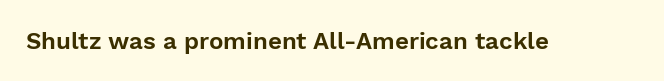
Observe the ordinary spacing: letters are neighbours, not strangers. Underline: absent. Rendered with straight, roman letterforms.
